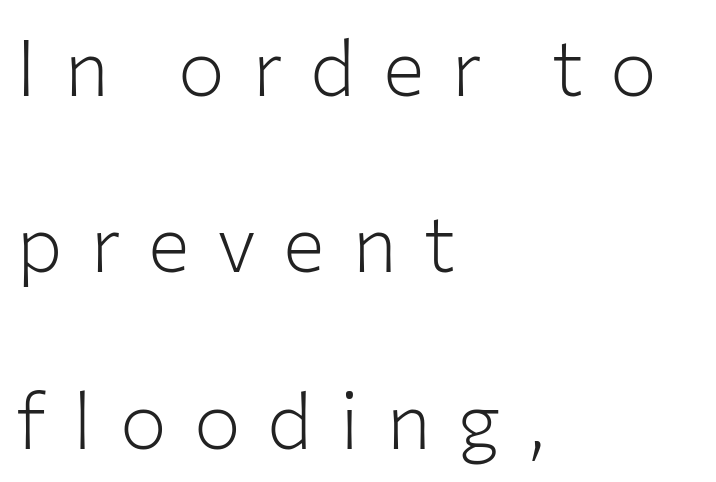
The image shows 78 px light sans-serif type, upright; set left-aligned, loose line spacing (2.26x), unusually wide letter spacing (+0.35 em), not underlined; low stroke contrast and a medium x-height.
